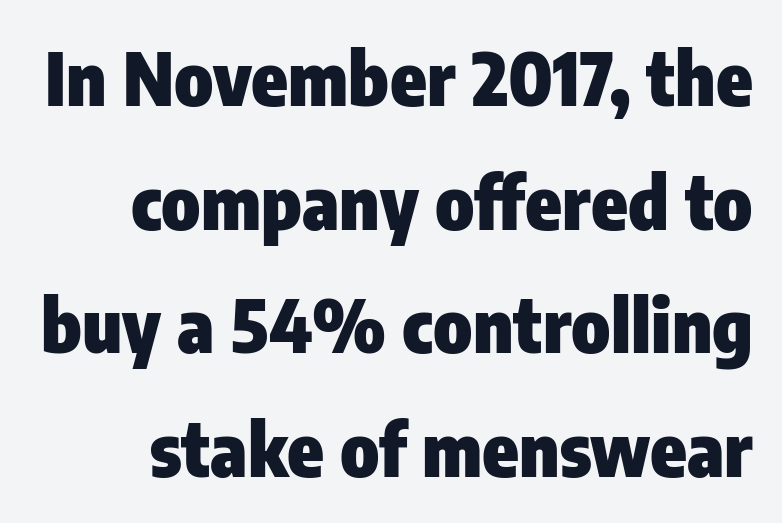
Between one letter and the next there's only the usual sliver of space. Looks like regular typesetting: each glyph gets only the width it needs. Glance below the letters and you will spot only blank space. Is there much room between lines? A standard amount, neither cramped nor airy.
